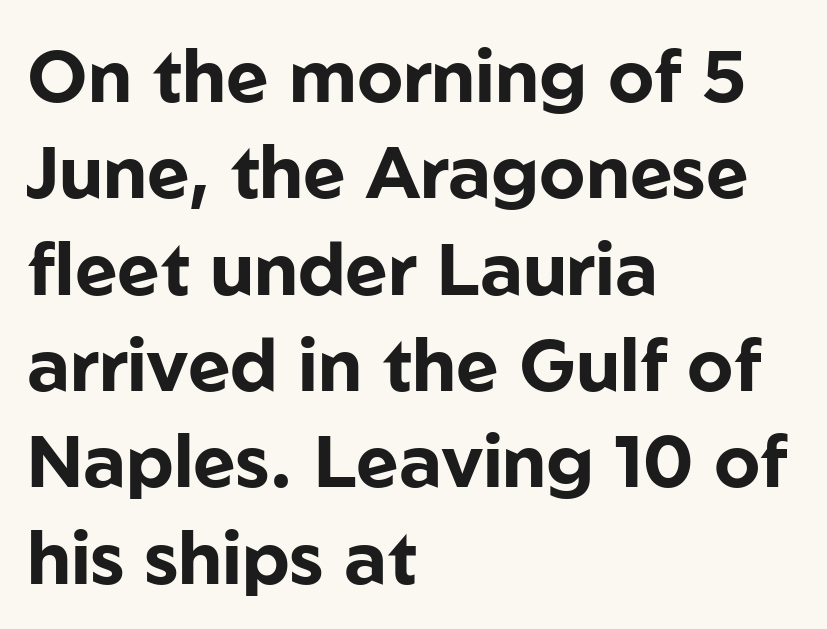
Q: Is the text bold? A: Yes.
Q: Is the text italic (slanted)? A: No, it is upright.
Q: Is the typeface a serif or a sans-serif typeface? A: Sans-serif.
Q: Is the text underlined? A: No.
Q: How is the paragraph aligned? A: Left-aligned.
Q: Is the spacing between letters normal or unusually wide? A: Normal.
Q: Is the spacing between lines tight, normal or loose? A: Normal.
Q: Width (condensed, normal, or wide)? A: Normal.
Q: Stroke contrast? A: Low.
Q: x-height? A: Medium.
Q: Monospaced? A: No.
